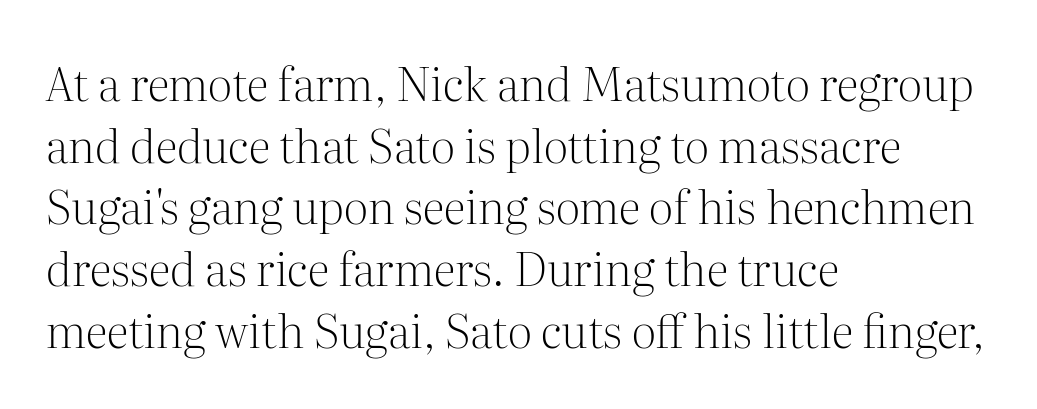
Q: Is the text bold? A: No.
Q: Is the text italic (slanted)? A: No, it is upright.
Q: Is the typeface a serif or a sans-serif typeface? A: Serif.
Q: Is the text underlined? A: No.
Q: How is the paragraph aligned? A: Left-aligned.
Q: Is the spacing between letters normal or unusually wide? A: Normal.
Q: Is the spacing between lines tight, normal or loose? A: Normal.
Q: Width (condensed, normal, or wide)? A: Normal.
Q: Stroke contrast? A: Medium.
Q: x-height? A: Medium.
Q: Monospaced? A: No.
